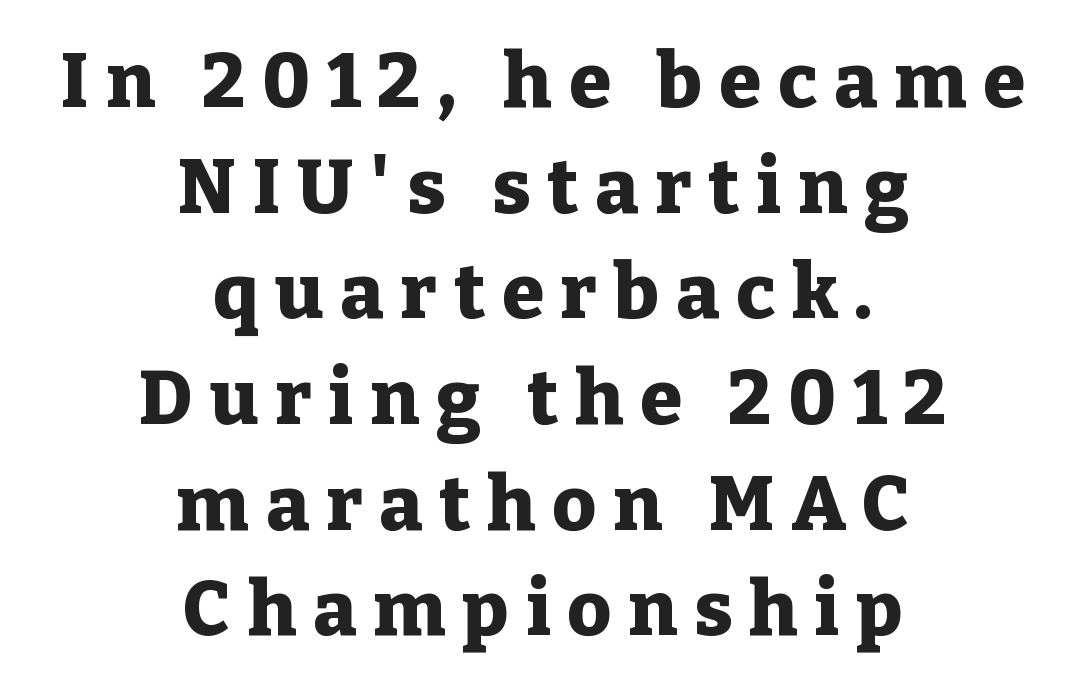
Character widths vary here, with narrow letters taking less room than wide ones. The space beneath each line is pristine and unruled. The face used here is rendered with a markedly widened letterfit. Look at the stroke-to-counter ratio: heavy, a bold. Nope, not italic — everything's standing straight.
